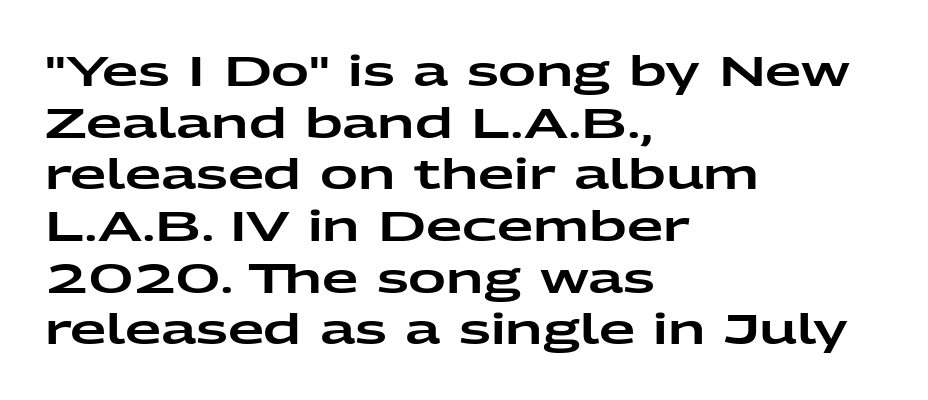
{"serif": "no", "italic": "no", "width": "wide", "stroke_contrast": "low", "x_height": "medium", "monospaced": "no", "underline": "no", "align": "left", "line_spacing_ratio": 1.23, "letter_spacing": "normal", "letter_spacing_em": 0.0, "glyph_px": 42}
